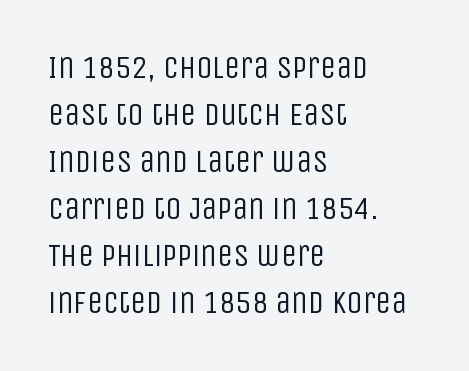
Q: Is the text bold? A: No.
Q: Is the text italic (slanted)? A: No, it is upright.
Q: Is the typeface a serif or a sans-serif typeface? A: Sans-serif.
Q: Is the text underlined? A: No.
Q: How is the paragraph aligned? A: Left-aligned.
Q: Is the spacing between letters normal or unusually wide? A: Normal.
Q: Is the spacing between lines tight, normal or loose? A: Normal.
Q: Width (condensed, normal, or wide)? A: Condensed.
Q: Stroke contrast? A: Low.
Q: x-height? A: Large.
Q: Monospaced? A: No.
